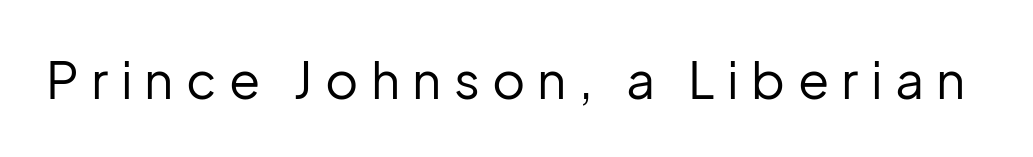
A light-to-regular cut is what we see here. The face used here is rendered with a markedly widened letterfit. It's the straight-up-and-down kind of type. Any mark beneath the type? The region is blank.
